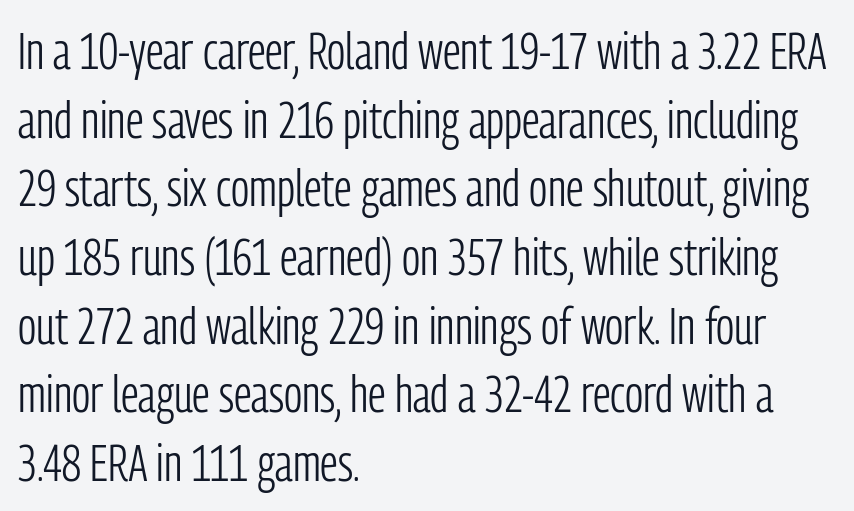
{"serif": "no", "italic": "no", "bold": "no", "weight": "light", "width": "condensed", "stroke_contrast": "low", "x_height": "medium", "monospaced": "no", "underline": "no", "align": "left", "line_spacing": "normal", "line_spacing_ratio": 1.32, "letter_spacing": "normal", "letter_spacing_em": 0.0, "glyph_px": 52}
